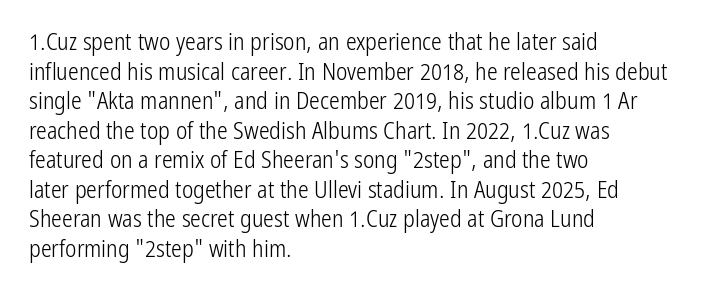
{"italic": "no", "bold": "no", "underline": "no", "align": "left", "line_spacing_ratio": 1.23, "letter_spacing": "normal", "letter_spacing_em": 0.0, "glyph_px": 24}
